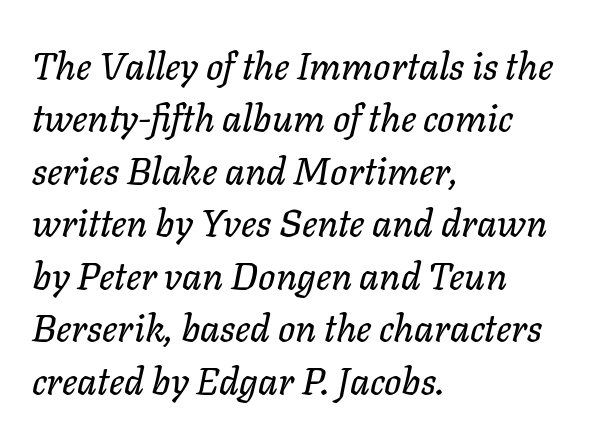
A clean baseline with only descenders dipping below it. Does extra space separate the letters? No, they use regular spacing. If you drew a ruler down the left edge, every line would touch it. The font's italic variant was chosen for this text.
